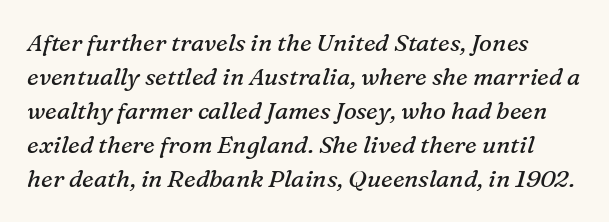
{"italic": "yes", "lean": "right", "slant_degrees": 16, "bold": "no", "underline": "no", "line_spacing": "normal", "line_spacing_ratio": 1.42, "letter_spacing": "normal", "letter_spacing_em": 0.0, "glyph_px": 24}
